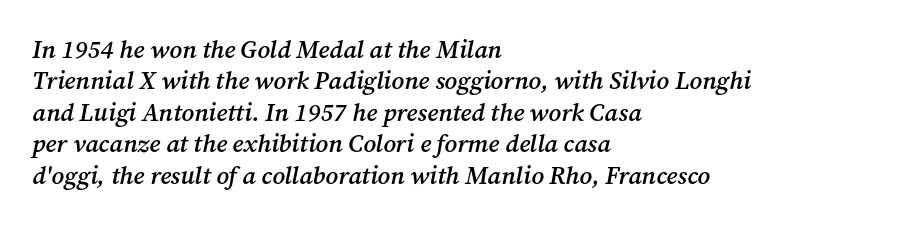
Q: Is the text bold? A: Semi-bold.
Q: Is the text italic (slanted)? A: Yes, it leans right by about 12 degrees.
Q: Is the text underlined? A: No.
Q: How is the paragraph aligned? A: Left-aligned.
Q: Is the spacing between letters normal or unusually wide? A: Normal.
Q: Is the spacing between lines tight, normal or loose? A: Normal.
